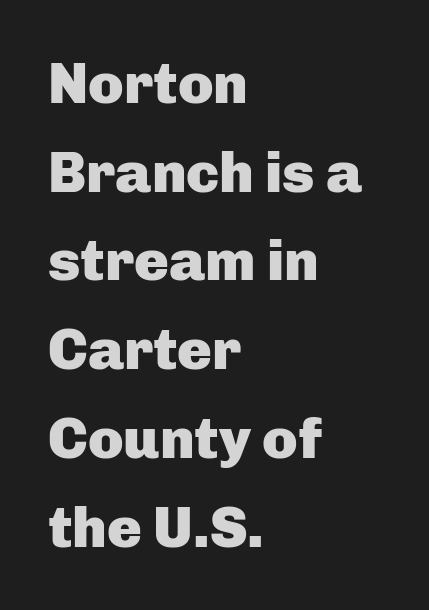
The passage shown is not underscored anywhere. Typeset ragged right — the left edge is the straight one. This sample has the flowing, uneven cadence of proportional lettering. Glyph-to-glyph distance matches everyday printed text.
